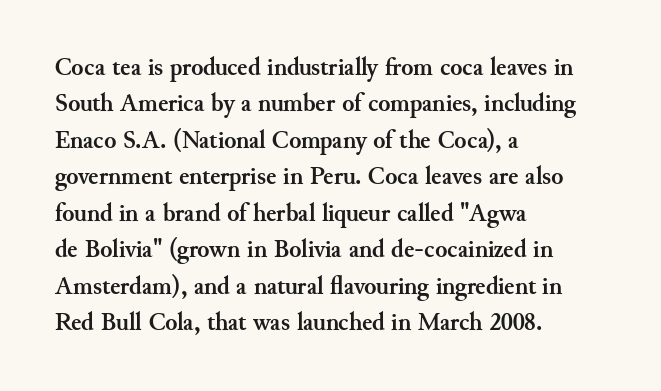
The letters are bold, with thick, heavy strokes. If you measured baseline to baseline, you'd find a middling distance. Posture: straight, roman, zero tilt. No word sits above an underline.
